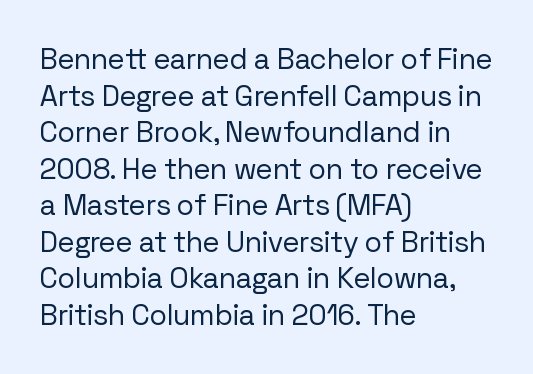
Q: Is the text bold? A: No.
Q: Is the text italic (slanted)? A: No, it is upright.
Q: Is the typeface a serif or a sans-serif typeface? A: Sans-serif.
Q: Is the text underlined? A: No.
Q: How is the paragraph aligned? A: Left-aligned.
Q: Is the spacing between letters normal or unusually wide? A: Normal.
Q: Is the spacing between lines tight, normal or loose? A: Normal.
Q: Width (condensed, normal, or wide)? A: Normal.
Q: Stroke contrast? A: Low.
Q: x-height? A: Medium.
Q: Monospaced? A: No.
